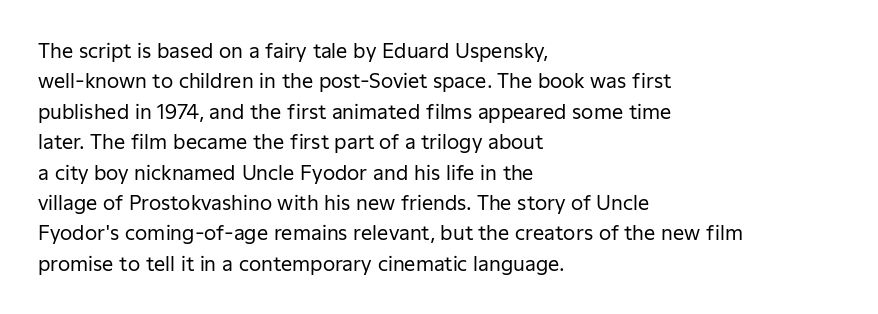
{"italic": "no", "bold": "no", "underline": "no", "align": "left", "line_spacing": "normal", "line_spacing_ratio": 1.52, "letter_spacing": "normal", "letter_spacing_em": 0.0, "glyph_px": 20}
